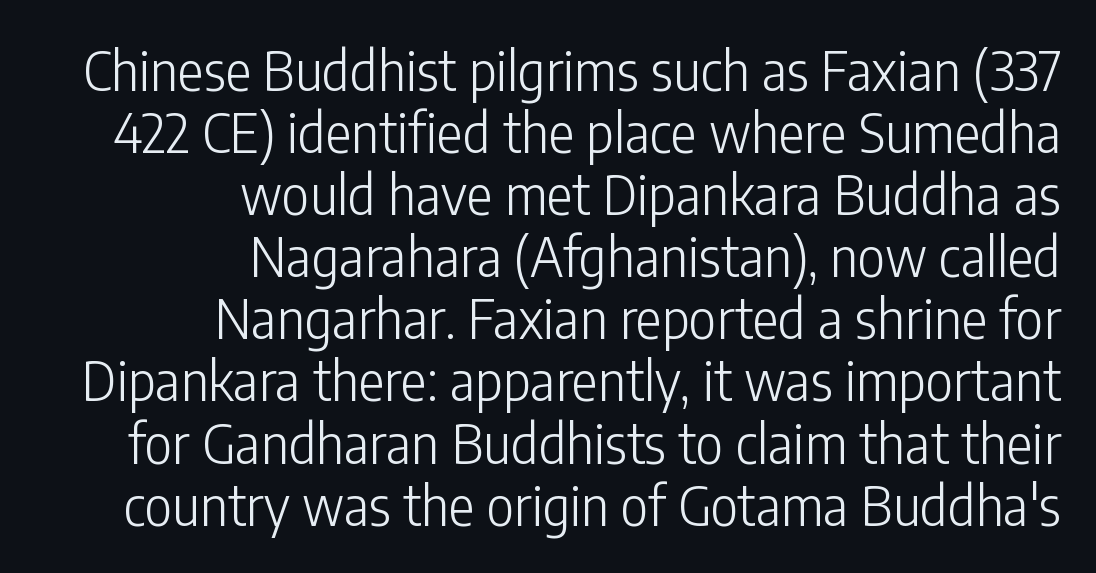
{"serif": "no", "italic": "no", "bold": "no", "weight": "light", "width": "condensed", "stroke_contrast": "low", "x_height": "medium", "monospaced": "no", "underline": "no", "align": "right", "line_spacing": "tight", "line_spacing_ratio": 1.15, "letter_spacing": "normal", "letter_spacing_em": 0.0, "glyph_px": 54}
